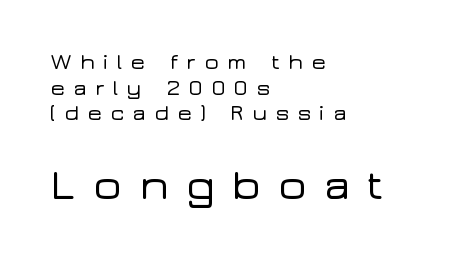
{"serif": "no", "italic": "no", "width": "wide", "stroke_contrast": "low", "x_height": "medium", "monospaced": "no", "underline": "no", "align": "left", "line_spacing_ratio": 1.17, "letter_spacing": "wide", "letter_spacing_em": 0.36, "larger_block": "second", "size_ratio": 2.0, "glyph_px": 44}
